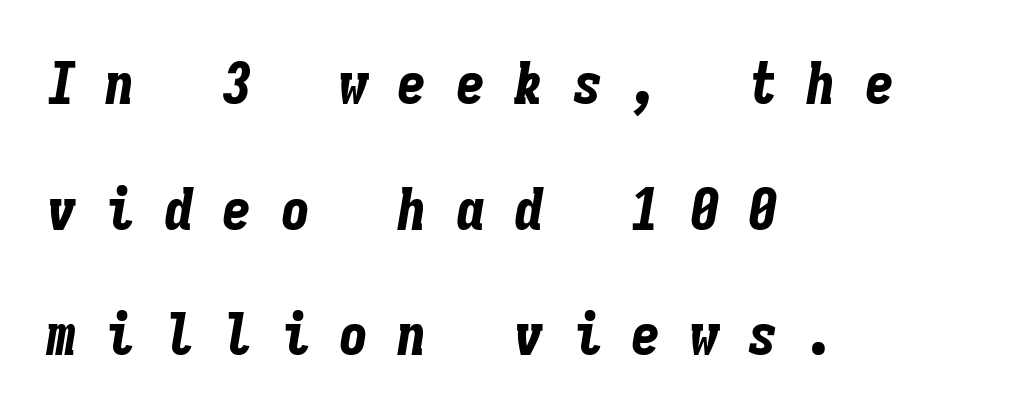
Q: Is the text bold? A: Yes.
Q: Is the text italic (slanted)? A: Yes, it leans right by about 9 degrees.
Q: Is the text underlined? A: No.
Q: How is the paragraph aligned? A: Left-aligned.
Q: Is the spacing between letters normal or unusually wide? A: Unusually wide.
Q: Is the spacing between lines tight, normal or loose? A: Loose.
Q: Width (condensed, normal, or wide)? A: Condensed.
Q: Stroke contrast? A: Low.
Q: x-height? A: Medium.
Q: Monospaced? A: Yes.
